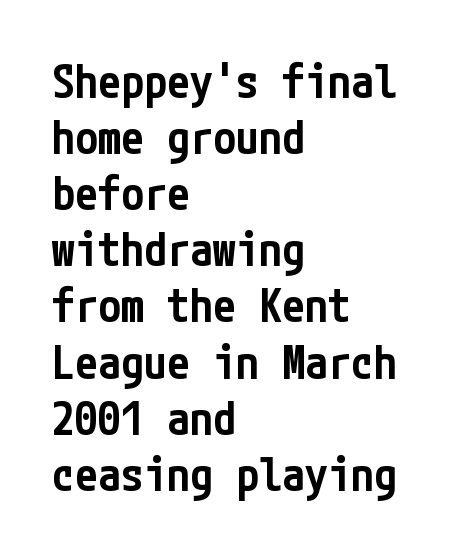
The image shows 46 px semibold, condensed sans-serif type, upright; set left-aligned, line spacing 1.22x, normal letter spacing, not underlined; low stroke contrast and a medium x-height.
